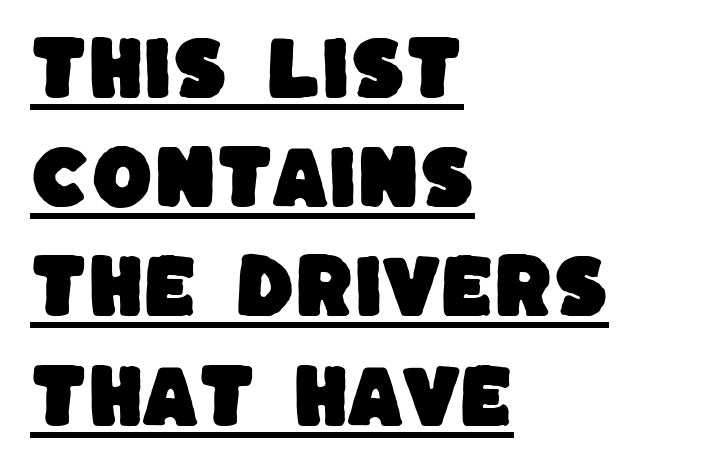
{"serif": "no", "width": "normal", "stroke_contrast": "low", "x_height": "large", "monospaced": "no", "underline": "yes", "align": "left", "line_spacing": "normal", "line_spacing_ratio": 1.56, "letter_spacing": "normal", "letter_spacing_em": 0.0, "glyph_px": 70}
